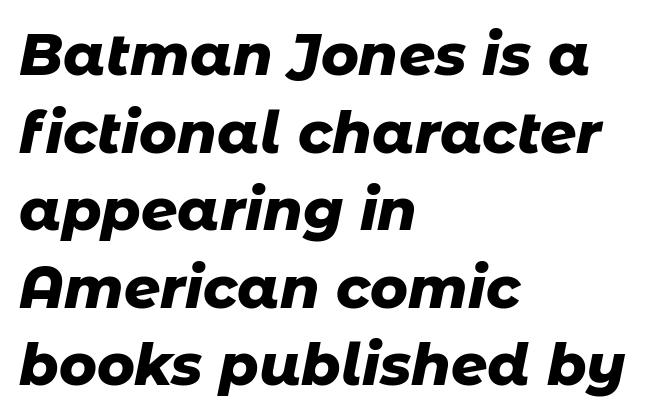
{"italic": "yes", "lean": "right", "slant_degrees": 11, "bold": "yes", "weight": "heavy", "width": "normal", "stroke_contrast": "low", "x_height": "medium", "monospaced": "no", "underline": "no", "align": "left", "line_spacing": "normal", "line_spacing_ratio": 1.36, "letter_spacing": "normal", "letter_spacing_em": 0.0, "glyph_px": 57}
